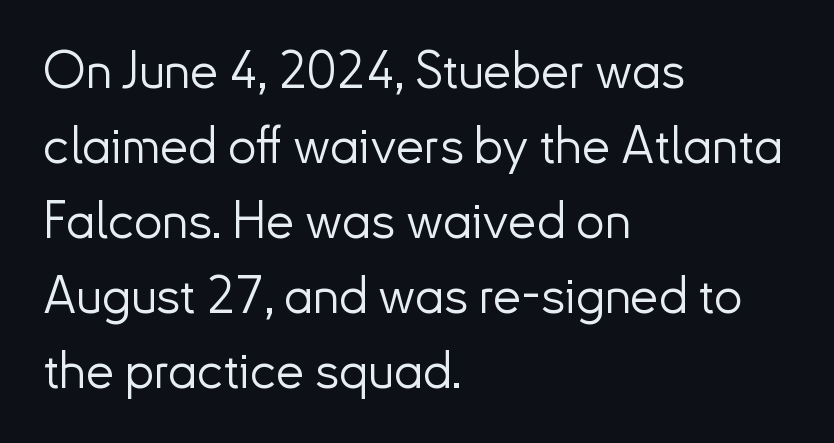
The image shows 51 px light sans-serif type, upright; set left-aligned, normal line spacing (1.47x), normal letter spacing, not underlined; low stroke contrast and a small x-height.
